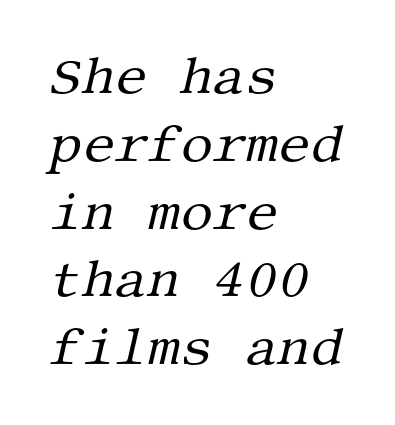
{"serif": "yes", "italic": "yes", "lean": "right", "slant_degrees": 13, "bold": "no", "weight": "regular", "width": "normal", "stroke_contrast": "medium", "x_height": "large", "underline": "no", "align": "left", "line_spacing": "normal", "line_spacing_ratio": 1.33, "letter_spacing": "normal", "letter_spacing_em": 0.0, "glyph_px": 51}
